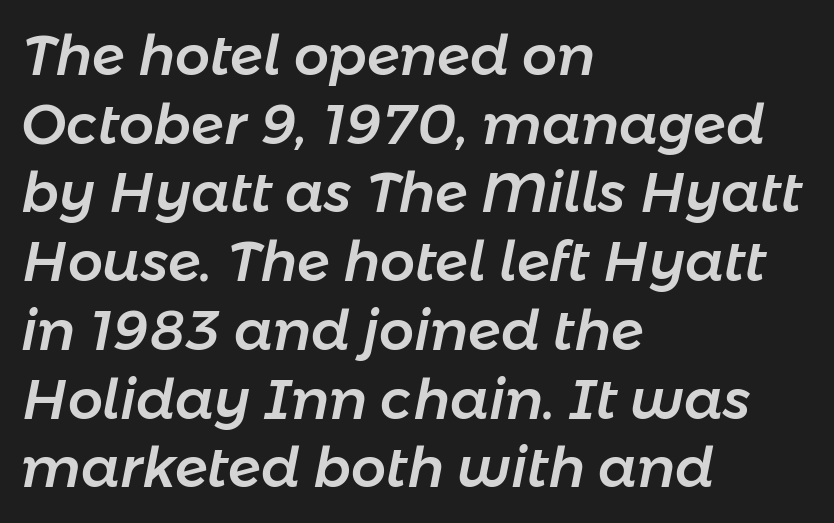
{"italic": "yes", "lean": "right", "slant_degrees": 11, "width": "normal", "stroke_contrast": "low", "x_height": "medium", "monospaced": "no", "underline": "no", "align": "left", "line_spacing": "normal", "line_spacing_ratio": 1.25, "letter_spacing": "normal", "letter_spacing_em": 0.0, "glyph_px": 55}
